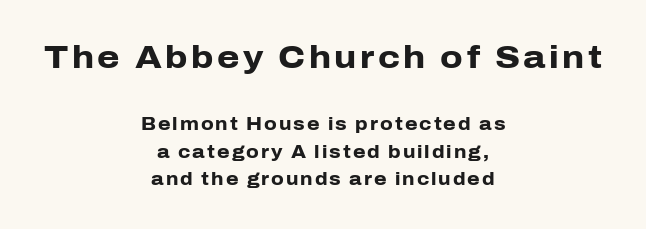
{"serif": "no", "italic": "no", "bold": "yes", "weight": "heavy", "width": "normal", "stroke_contrast": "low", "x_height": "medium", "monospaced": "no", "underline": "no", "align": "center", "line_spacing": "normal", "line_spacing_ratio": 1.54, "larger_block": "first", "size_ratio": 1.78, "glyph_px": 32}
